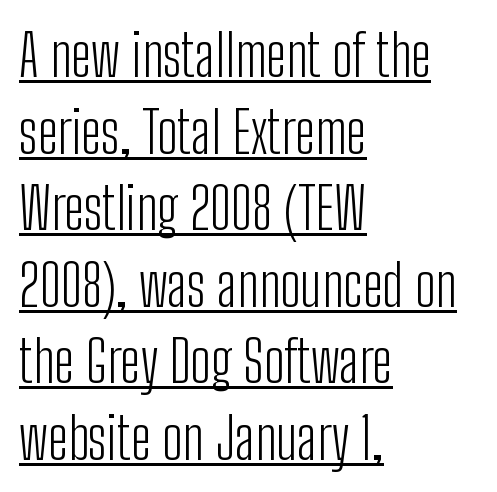
{"serif": "no", "italic": "no", "bold": "no", "weight": "light", "width": "condensed", "stroke_contrast": "low", "x_height": "medium", "monospaced": "no", "underline": "yes", "align": "left", "line_spacing": "normal", "line_spacing_ratio": 1.32, "letter_spacing": "normal", "letter_spacing_em": 0.0, "glyph_px": 58}
